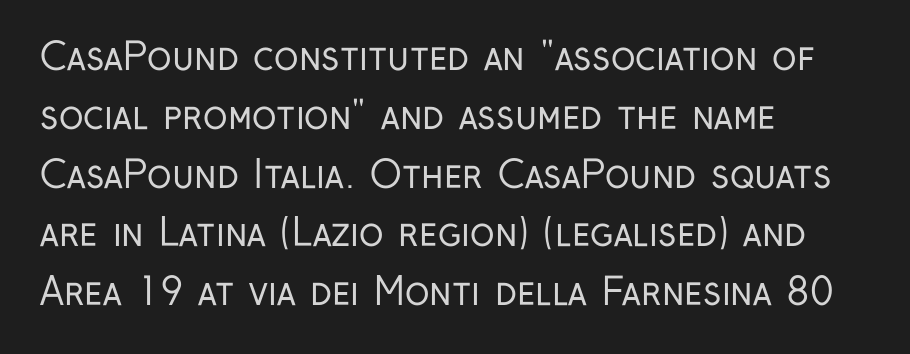
The image shows 37 px regular-weight, condensed sans-serif type, upright; set left-aligned, normal line spacing (1.59x), normal letter spacing, not underlined; low stroke contrast and a medium x-height.
